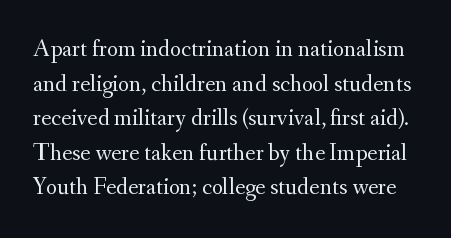
The image shows 24 px text type, upright; set normal line spacing (1.44x), normal letter spacing, not underlined.
